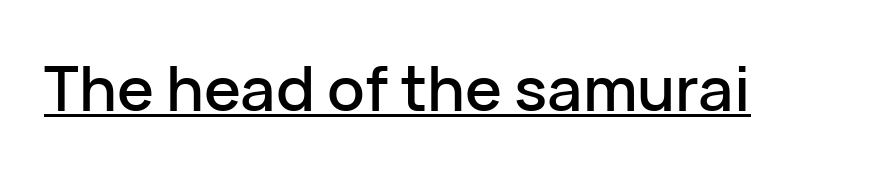
Q: Is the text italic (slanted)? A: No, it is upright.
Q: Is the typeface a serif or a sans-serif typeface? A: Sans-serif.
Q: Is the text underlined? A: Yes.
Q: Is the spacing between letters normal or unusually wide? A: Normal.
Q: Width (condensed, normal, or wide)? A: Normal.
Q: Stroke contrast? A: Low.
Q: x-height? A: Medium.
Q: Monospaced? A: No.
